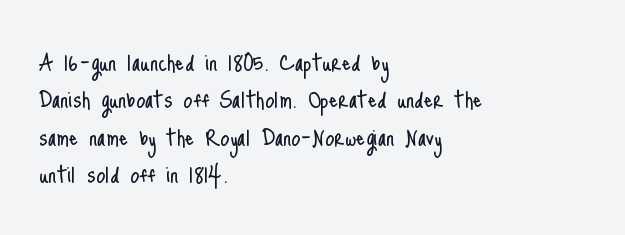
{"serif": "no", "italic": "no", "bold": "no", "weight": "light", "width": "condensed", "stroke_contrast": "low", "x_height": "small", "monospaced": "no", "underline": "no", "align": "left", "line_spacing": "normal", "line_spacing_ratio": 1.29, "letter_spacing": "normal", "letter_spacing_em": 0.0, "glyph_px": 29}
